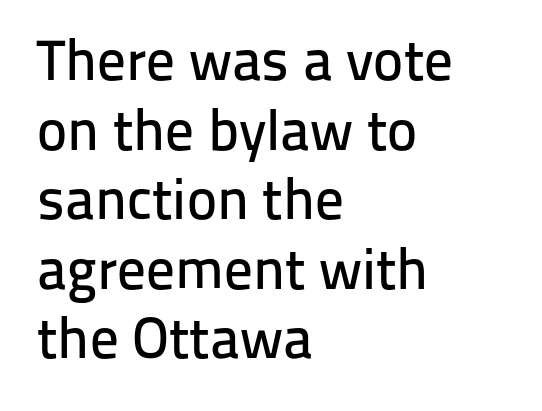
Q: Is the text italic (slanted)? A: No, it is upright.
Q: Is the typeface a serif or a sans-serif typeface? A: Sans-serif.
Q: Is the text underlined? A: No.
Q: How is the paragraph aligned? A: Left-aligned.
Q: Is the spacing between letters normal or unusually wide? A: Normal.
Q: Width (condensed, normal, or wide)? A: Normal.
Q: Stroke contrast? A: Low.
Q: x-height? A: Medium.
Q: Monospaced? A: No.
